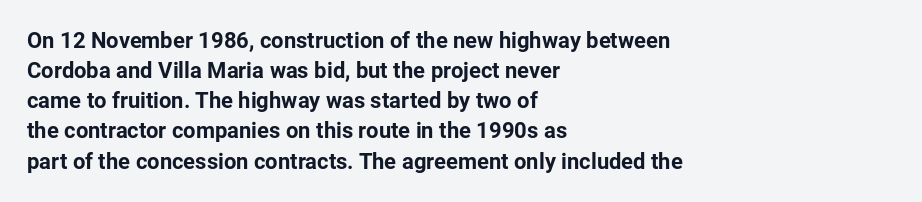
The image shows 22 px bold type, upright; set left-aligned, normal line spacing (1.37x), normal letter spacing, not underlined.
